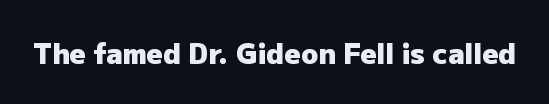
Is the type bold? Yes — the strokes are clearly thick and heavy. In terms of letterspacing, this is plain default setting. The space directly below the letters is spotless. Check where the strokes stop: nothing finishes them off — pure sans. Each letter keeps its own natural width here, so spacing adapts to shape.
